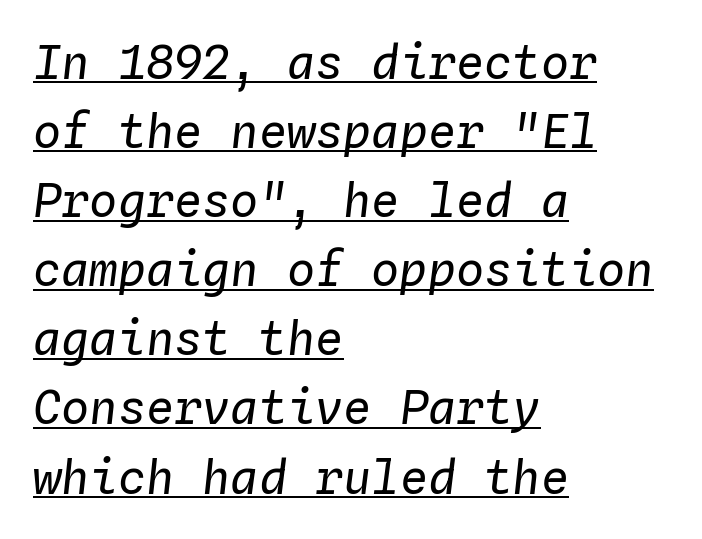
Q: Is the text bold? A: No.
Q: Is the text italic (slanted)? A: Yes, it leans right by about 4 degrees.
Q: Is the text underlined? A: Yes.
Q: How is the paragraph aligned? A: Left-aligned.
Q: Is the spacing between letters normal or unusually wide? A: Normal.
Q: Is the spacing between lines tight, normal or loose? A: Normal.
Q: Width (condensed, normal, or wide)? A: Normal.
Q: Stroke contrast? A: Low.
Q: x-height? A: Medium.
Q: Monospaced? A: Yes.
